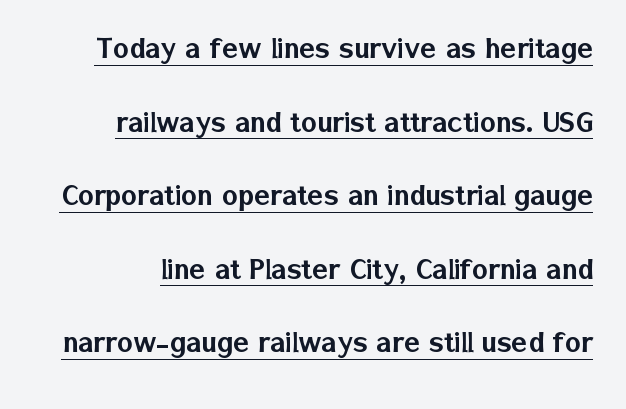
The image shows 33 px sans-serif type, upright; set loose line spacing (2.23x), normal letter spacing, underlined; low stroke contrast and a medium x-height.
